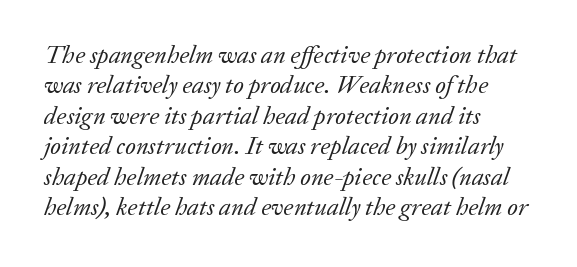
The image shows 25 px text type, italic (leaning right); set left-aligned, line spacing 1.22x, normal letter spacing, not underlined.
